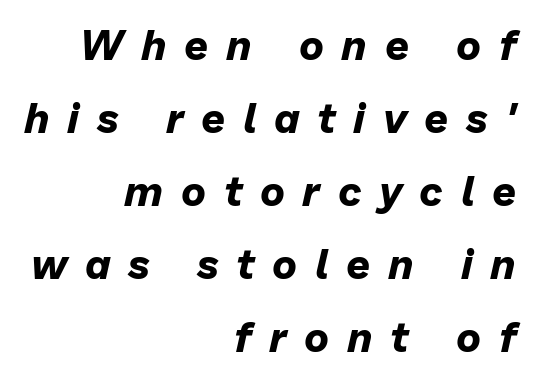
Underlining? Definitely not there. Do the characters align in a grid? No, the font is proportional. The tracking reads as deliberately expanded to a designer's eye. Each line ends at the same right margin while the left side varies.
